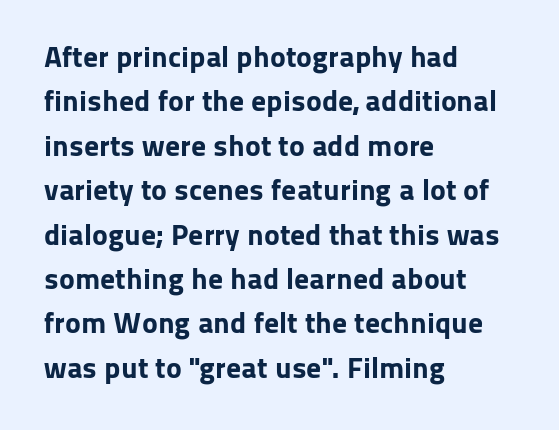
Look at the bottom of the vertical strokes: they stop flat, with no serifs. Honestly, the row spacing looks completely unremarkable. These lines were composed using upright roman letters. Do the characters align in a grid? No, the font is proportional. Does the weight exceed regular? Yes, all the way to bold. The lines in this sample share a left origin and differ only in where they stop.
